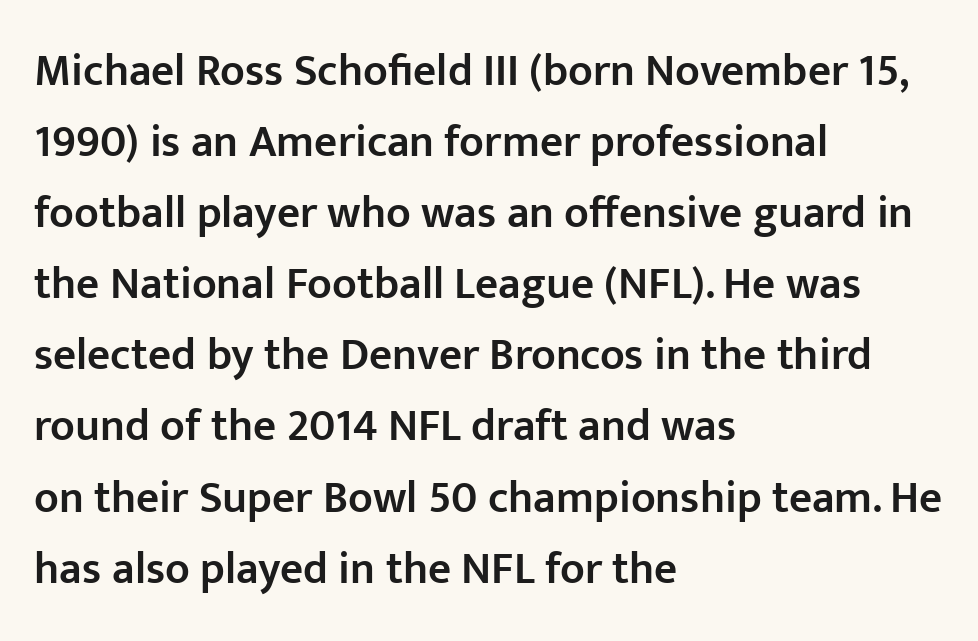
The gaps between neighbouring characters are ordinary and unremarkable. Clear beneath every line of the passage. The face used here is proportionally spaced, like ordinary book or web type. Is the block centered? No — it sits flush against the left margin. Evenly set lines give the paragraph a standard silhouette. Does the type have serifs? No, each stem ends abruptly.
